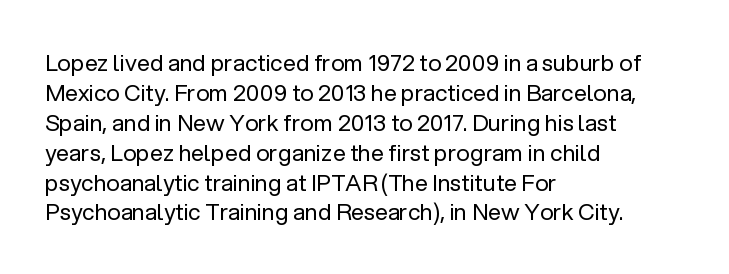
{"italic": "no", "bold": "no", "underline": "no", "align": "left", "line_spacing": "normal", "line_spacing_ratio": 1.3, "letter_spacing": "normal", "letter_spacing_em": 0.0, "glyph_px": 23}
